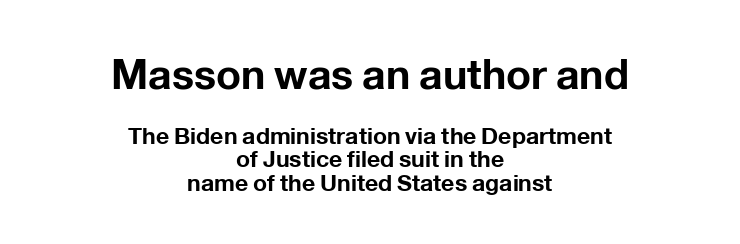
{"serif": "no", "italic": "no", "bold": "yes", "weight": "bold", "width": "normal", "stroke_contrast": "low", "x_height": "medium", "monospaced": "no", "underline": "no", "align": "center", "line_spacing": "tight", "line_spacing_ratio": 1.02, "letter_spacing": "normal", "letter_spacing_em": 0.0, "larger_block": "first", "size_ratio": 1.78, "glyph_px": 41}
